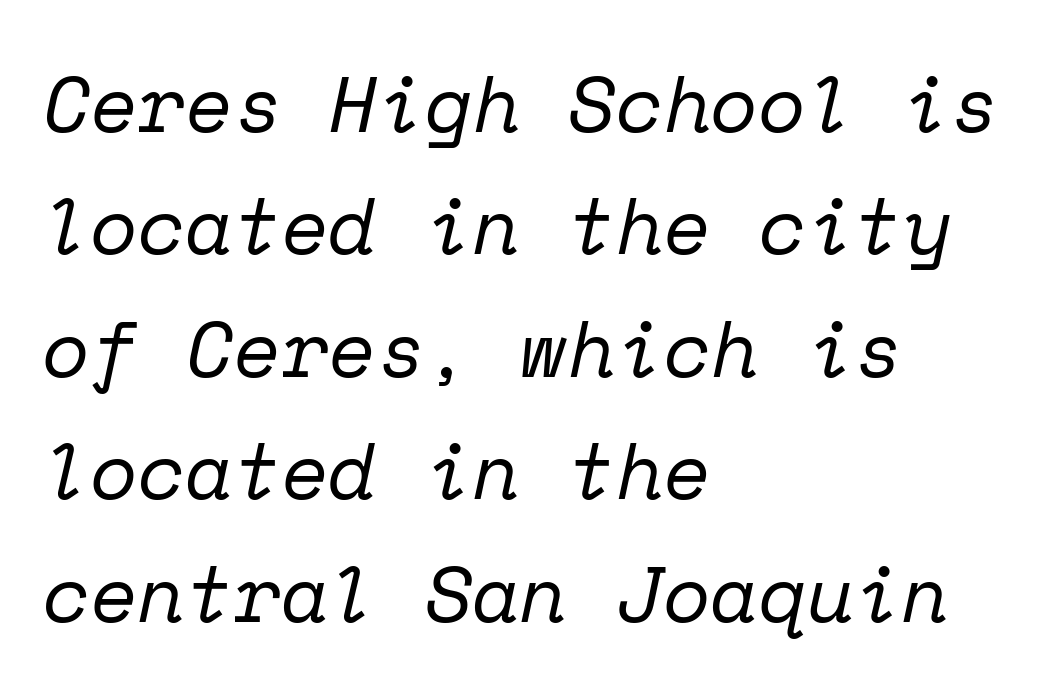
The image shows 78 px regular-weight serif type, italic (leaning right), monospaced; set left-aligned, normal line spacing (1.57x), normal letter spacing, not underlined; low stroke contrast and a medium x-height.
